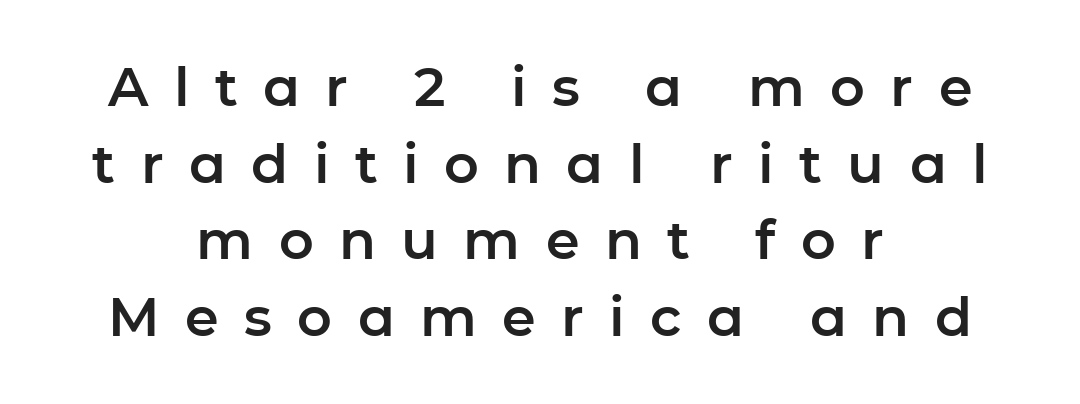
{"serif": "no", "italic": "no", "width": "normal", "stroke_contrast": "low", "x_height": "medium", "monospaced": "no", "underline": "no", "align": "center", "line_spacing": "normal", "line_spacing_ratio": 1.42, "letter_spacing": "wide", "letter_spacing_em": 0.47, "glyph_px": 54}
